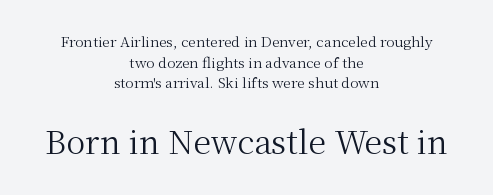
The image shows 32 px regular-weight serif type, upright; set centered, normal line spacing (1.47x), normal letter spacing, not underlined; the second (bottom) block is 2.29x larger; medium stroke contrast and a medium x-height.
